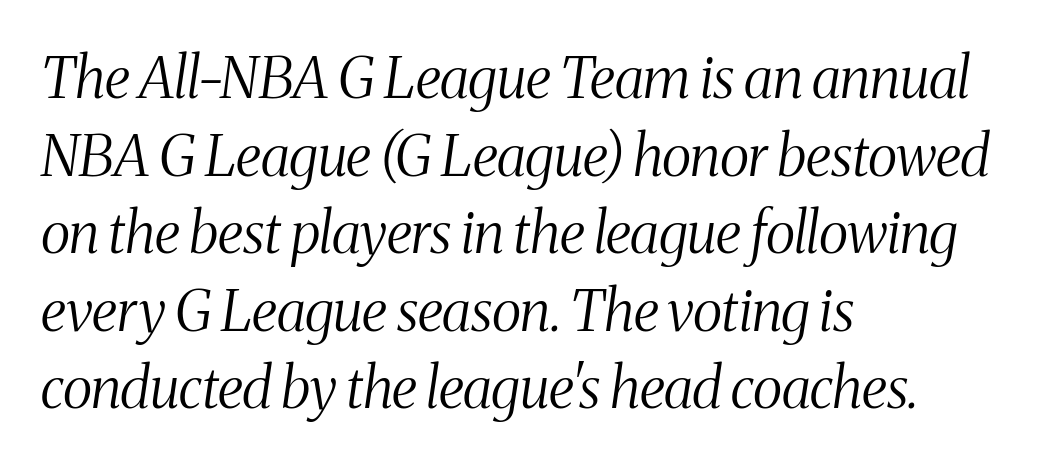
Short note: letters normally spaced. Yep, that's italic — everything's leaning. The designer left line spacing at the default. Is this a heavy cut? Hardly; it is regular or lighter.
